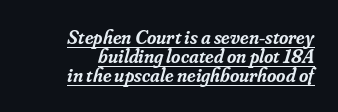
Q: Is the text bold? A: Semi-bold.
Q: Is the text italic (slanted)? A: Yes, it leans right by about 16 degrees.
Q: Is the text underlined? A: Yes.
Q: Is the spacing between letters normal or unusually wide? A: Normal.
Q: Is the spacing between lines tight, normal or loose? A: Tight.
